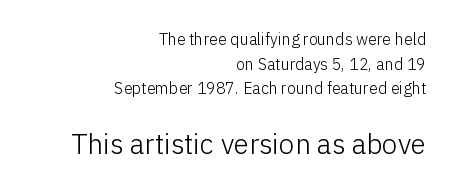
The image shows 28 px light sans-serif type, upright; set right-aligned, normal line spacing (1.54x), normal letter spacing, not underlined; the second (bottom) block is 1.75x larger; low stroke contrast and a medium x-height.
